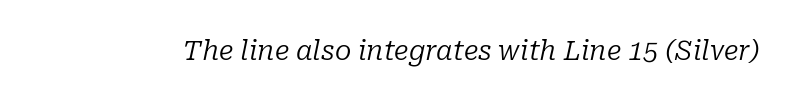
The image shows 27 px text type, italic (leaning right); set normal letter spacing, not underlined.
